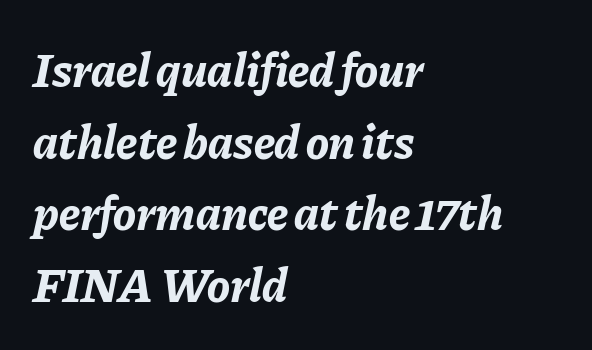
{"italic": "yes", "lean": "right", "slant_degrees": 11, "bold": "yes", "weight": "bold", "width": "normal", "stroke_contrast": "low", "x_height": "medium", "monospaced": "no", "underline": "no", "align": "left", "line_spacing": "normal", "line_spacing_ratio": 1.49, "letter_spacing": "normal", "letter_spacing_em": 0.0, "glyph_px": 48}
